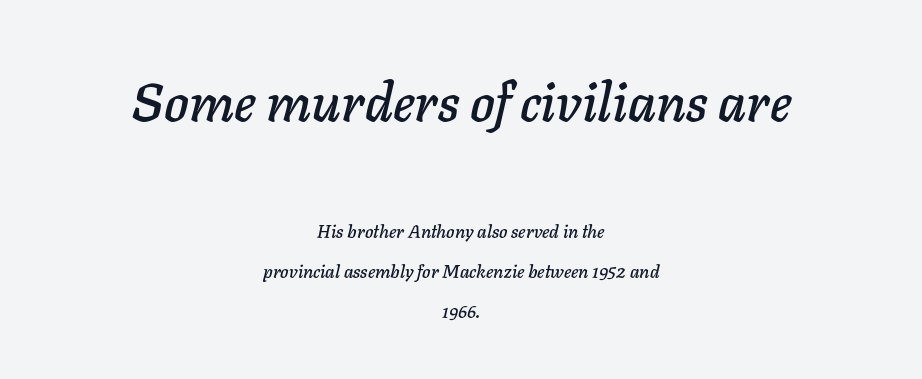
Q: Is the text italic (slanted)? A: Yes, it leans right by about 11 degrees.
Q: Is the text underlined? A: No.
Q: How is the paragraph aligned? A: Centered.
Q: Is the spacing between letters normal or unusually wide? A: Normal.
Q: Is the spacing between lines tight, normal or loose? A: Loose.
Q: Which block of text is set in a larger size, the first (top) or the second (bottom)? A: The first (top) one.
Q: Width (condensed, normal, or wide)? A: Normal.
Q: Stroke contrast? A: Low.
Q: x-height? A: Medium.
Q: Monospaced? A: No.
